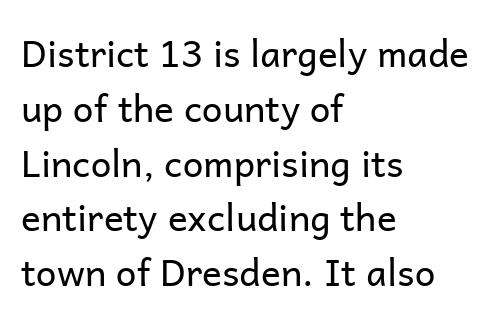
The image shows 37 px regular-weight sans-serif type, upright; set left-aligned, normal line spacing (1.48x), normal letter spacing, not underlined; low stroke contrast and a medium x-height.
